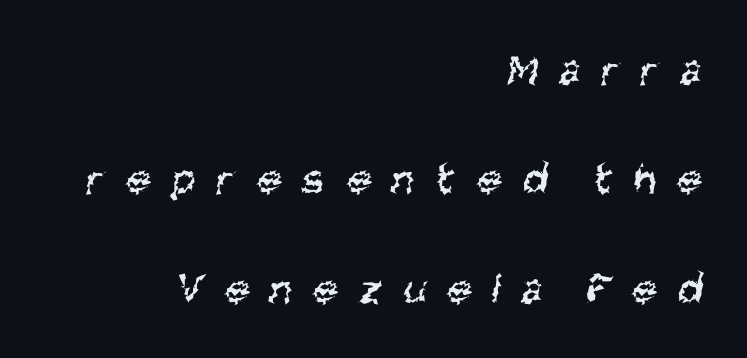
Q: Is the text bold? A: No.
Q: Is the typeface a serif or a sans-serif typeface? A: Sans-serif.
Q: Is the text underlined? A: No.
Q: How is the paragraph aligned? A: Right-aligned.
Q: Is the spacing between letters normal or unusually wide? A: Unusually wide.
Q: Is the spacing between lines tight, normal or loose? A: Loose.
Q: Width (condensed, normal, or wide)? A: Condensed.
Q: Stroke contrast? A: Medium.
Q: x-height? A: Large.
Q: Monospaced? A: No.
